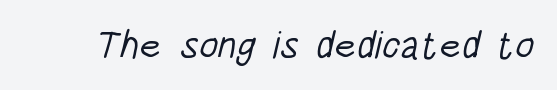
These lines are rendered in a variable-pitch font. Words appear dense and cohesive because spacing is normal. The face looks like a standard text weight, possibly lighter. Letterform terminals end flat and unadorned throughout the passage. Descenders are the only things crossing below the line.
